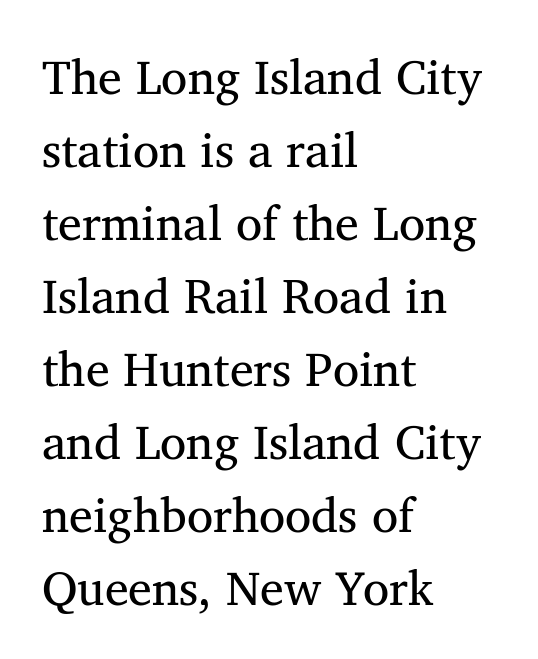
{"serif": "yes", "italic": "no", "bold": "no", "weight": "regular", "width": "normal", "stroke_contrast": "medium", "x_height": "medium", "monospaced": "no", "underline": "no", "align": "left", "line_spacing": "normal", "line_spacing_ratio": 1.52, "letter_spacing": "normal", "letter_spacing_em": 0.0, "glyph_px": 48}
